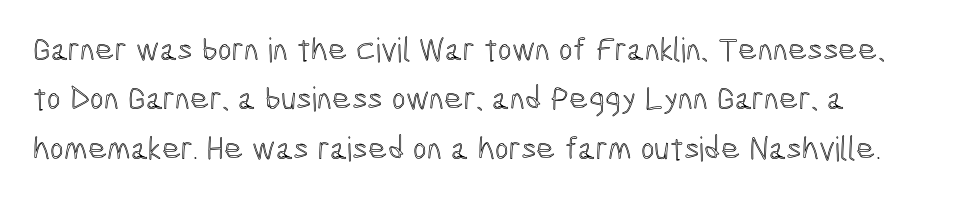
The face used here is proportionally spaced, like ordinary book or web type. Is there much room between lines? A standard amount, neither cramped nor airy. Students, note that the glyphs here touch the page at normal intervals. The typography opts for an upright posture over an oblique one.
